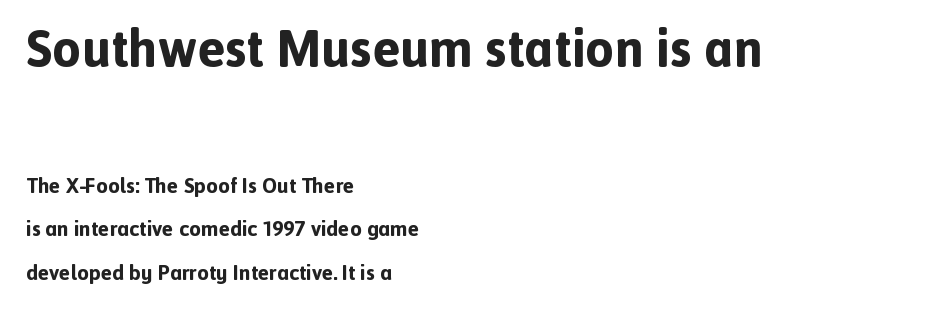
Compared with an ordinary text face, these strokes are far heavier — a full bold. Visually the block forms a straight wall on the left and a jagged coastline on the right. The emphasis by scale lands on block number one, above. Observe the ordinary spacing: letters are neighbours, not strangers. The rendering uses a large line-height, opening up the rows. Looks like regular typesetting: each glyph gets only the width it needs.
